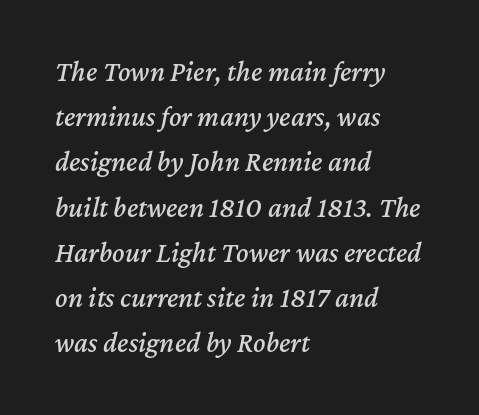
{"italic": "yes", "lean": "right", "slant_degrees": 12, "width": "normal", "stroke_contrast": "medium", "x_height": "medium", "monospaced": "no", "underline": "no", "align": "left", "line_spacing": "normal", "line_spacing_ratio": 1.56, "letter_spacing": "normal", "letter_spacing_em": 0.0, "glyph_px": 29}
